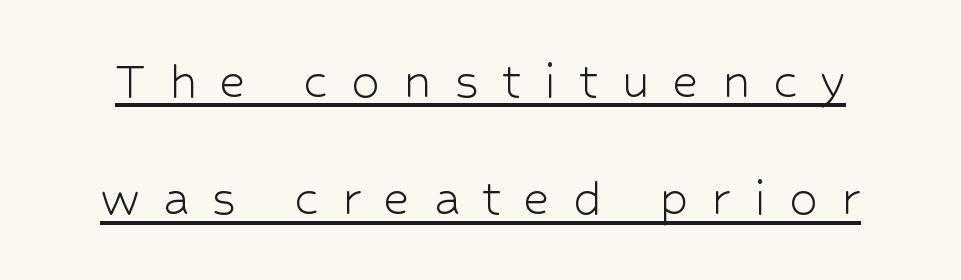
{"serif": "no", "italic": "no", "bold": "no", "weight": "light", "width": "normal", "stroke_contrast": "low", "x_height": "medium", "monospaced": "no", "underline": "yes", "line_spacing": "loose", "line_spacing_ratio": 2.06, "letter_spacing": "wide", "letter_spacing_em": 0.4, "glyph_px": 57}
